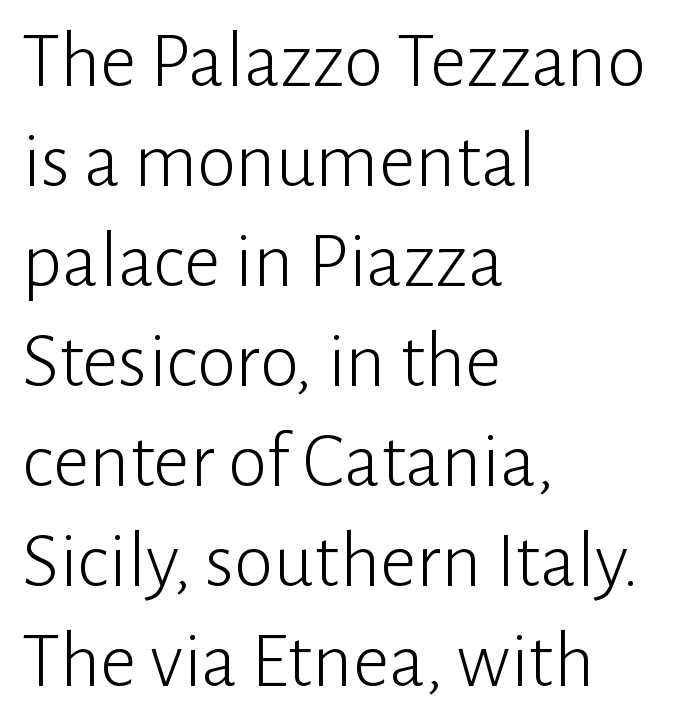
{"serif": "no", "italic": "no", "bold": "no", "weight": "light", "width": "normal", "stroke_contrast": "low", "x_height": "medium", "monospaced": "no", "underline": "no", "align": "left", "line_spacing": "normal", "line_spacing_ratio": 1.25, "letter_spacing": "normal", "letter_spacing_em": 0.0, "glyph_px": 80}
